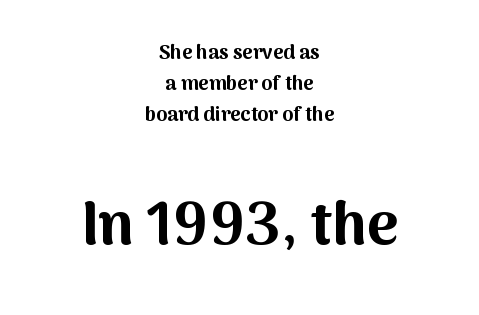
Q: Is the text bold? A: Yes.
Q: Is the text italic (slanted)? A: No, it is upright.
Q: Is the typeface a serif or a sans-serif typeface? A: Sans-serif.
Q: Is the text underlined? A: No.
Q: How is the paragraph aligned? A: Centered.
Q: Is the spacing between letters normal or unusually wide? A: Normal.
Q: Is the spacing between lines tight, normal or loose? A: Normal.
Q: Which block of text is set in a larger size, the first (top) or the second (bottom)? A: The second (bottom) one.
Q: Width (condensed, normal, or wide)? A: Normal.
Q: Stroke contrast? A: Medium.
Q: x-height? A: Medium.
Q: Monospaced? A: No.
